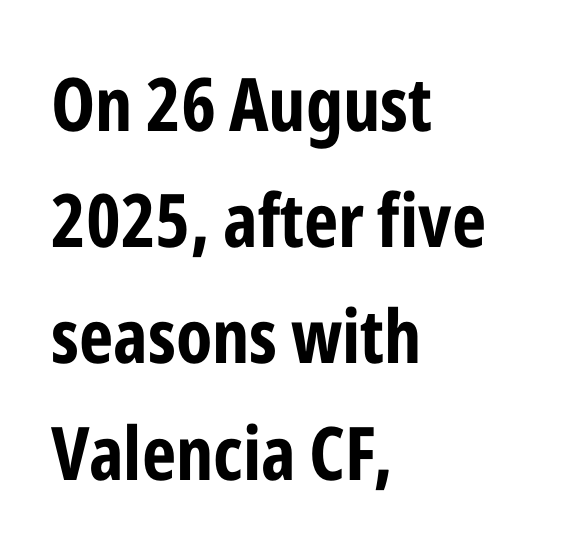
{"serif": "no", "italic": "no", "bold": "yes", "weight": "bold", "width": "condensed", "stroke_contrast": "low", "x_height": "medium", "monospaced": "no", "underline": "no", "align": "left", "line_spacing": "normal", "line_spacing_ratio": 1.57, "letter_spacing": "normal", "letter_spacing_em": 0.0, "glyph_px": 74}
